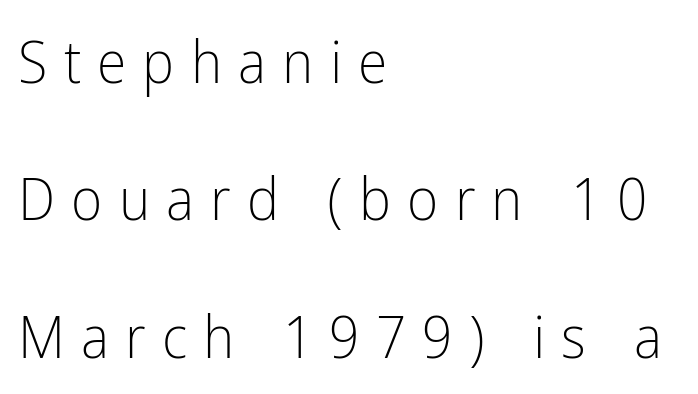
You could not count columns in this text — the font is proportionally spaced. The letters carry no serifs — their stems end cleanly without finishing strokes. Stem width sits at or under what a default text font uses. Compared with a centered layout, this one pins lines to the left instead. Glyph-to-glyph distance is far greater than everyday printed text.
